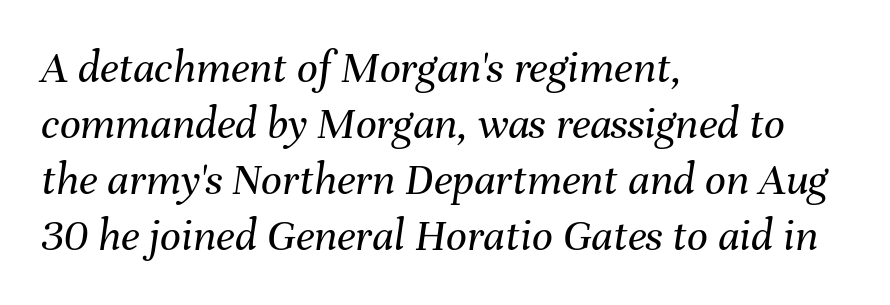
The image shows 46 px regular-weight type, italic (leaning right); set left-aligned, line spacing 1.22x, normal letter spacing, not underlined; medium stroke contrast and a medium x-height.
